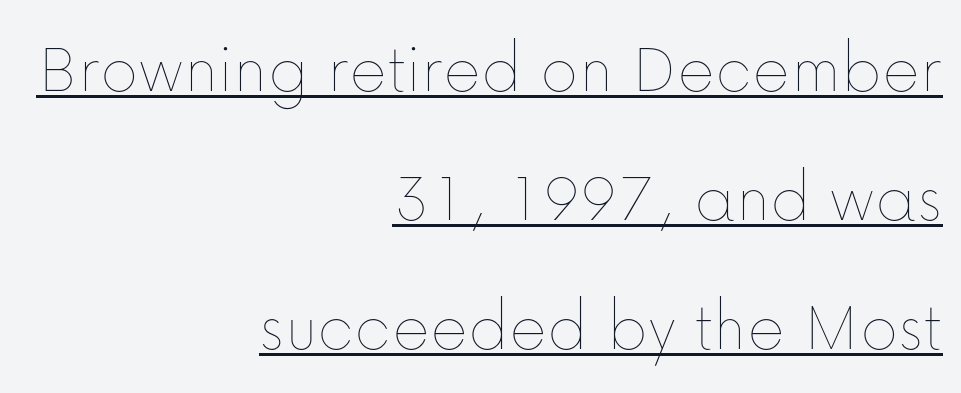
Here the designer chose a conventional face with non-uniform glyph widths. The lettering is marked with a stroke running underneath it. This rendering uses right alignment, leaving the left contour irregular. The type is set solid horizontally, with unmodified tracking. This sample uses an upright cut, with every glyph sitting square on the baseline. Stems and bowls with no extra thickness — not bold.
